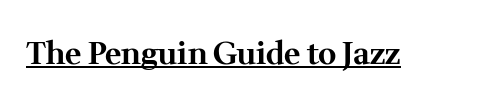
Q: Is the text bold? A: Yes.
Q: Is the text italic (slanted)? A: No, it is upright.
Q: Is the typeface a serif or a sans-serif typeface? A: Serif.
Q: Is the text underlined? A: Yes.
Q: Is the spacing between letters normal or unusually wide? A: Normal.
Q: Width (condensed, normal, or wide)? A: Normal.
Q: Stroke contrast? A: Medium.
Q: x-height? A: Medium.
Q: Monospaced? A: No.
